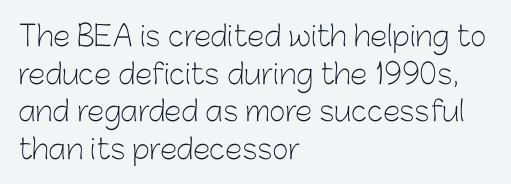
The image shows 28 px light sans-serif type, upright; set left-aligned, normal line spacing (1.34x), normal letter spacing, not underlined; low stroke contrast and a medium x-height.
